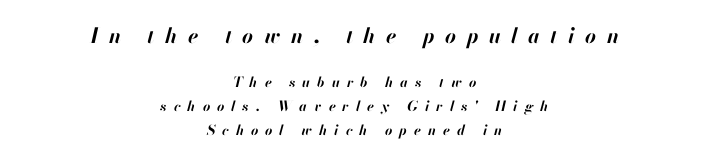
Q: Is the text bold? A: Yes.
Q: Is the text italic (slanted)? A: Yes, it leans right by about 13 degrees.
Q: Is the text underlined? A: No.
Q: How is the paragraph aligned? A: Centered.
Q: Is the spacing between letters normal or unusually wide? A: Unusually wide.
Q: Is the spacing between lines tight, normal or loose? A: Normal.
Q: Which block of text is set in a larger size, the first (top) or the second (bottom)? A: The first (top) one.
